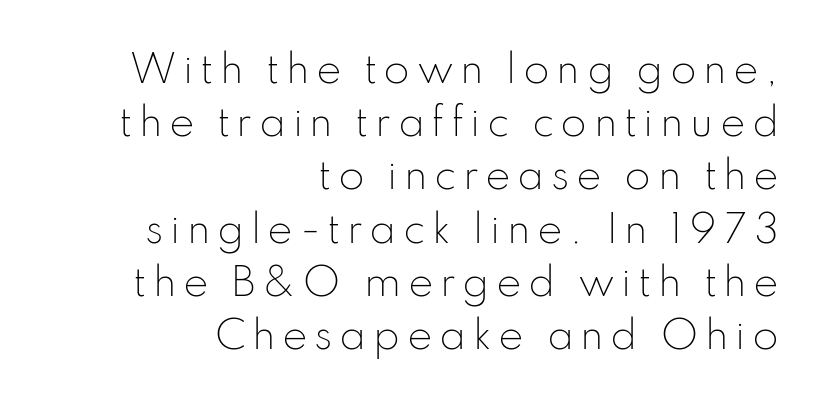
{"serif": "no", "italic": "no", "bold": "no", "weight": "light", "width": "normal", "stroke_contrast": "low", "x_height": "small", "monospaced": "no", "underline": "no", "align": "right", "line_spacing": "normal", "line_spacing_ratio": 1.4, "glyph_px": 38}
